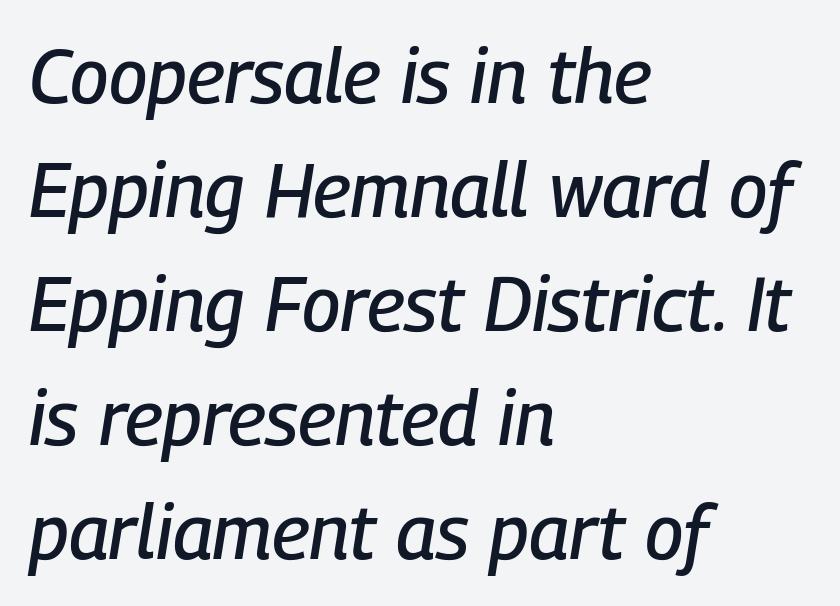
{"italic": "yes", "lean": "right", "slant_degrees": 9, "width": "condensed", "stroke_contrast": "low", "x_height": "medium", "monospaced": "no", "underline": "no", "align": "left", "line_spacing": "normal", "line_spacing_ratio": 1.5, "letter_spacing": "normal", "letter_spacing_em": 0.0, "glyph_px": 76}
